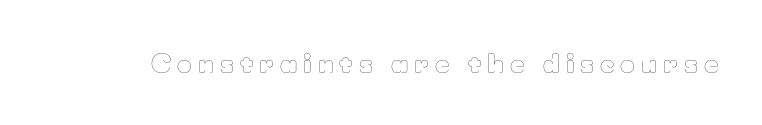
The image shows 25 px text type, upright; set unusually wide letter spacing (+0.24 em), not underlined.
